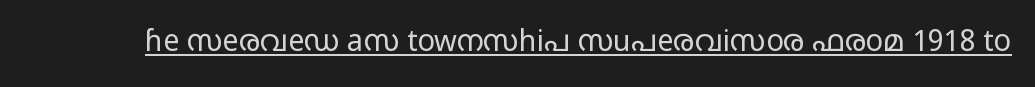
{"serif": "no", "italic": "no", "bold": "no", "weight": "light", "width": "wide", "stroke_contrast": "low", "x_height": "medium", "monospaced": "no", "underline": "yes", "letter_spacing": "normal", "letter_spacing_em": 0.0, "glyph_px": 29}
